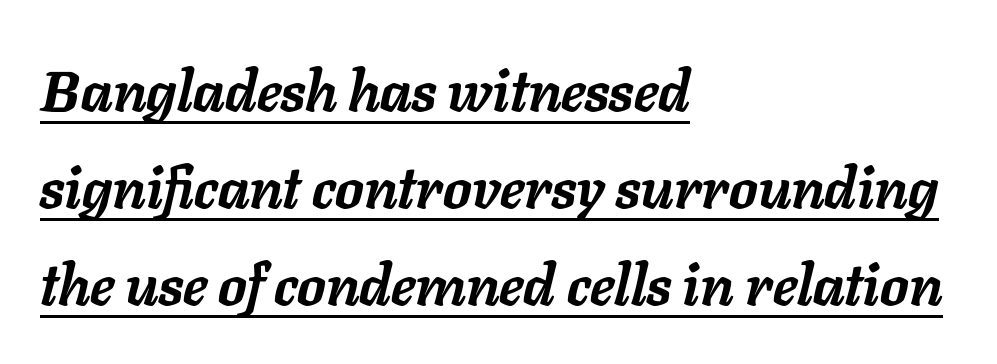
{"italic": "yes", "lean": "right", "slant_degrees": 11, "bold": "yes", "weight": "semibold", "width": "normal", "stroke_contrast": "low", "x_height": "medium", "monospaced": "no", "underline": "yes", "align": "left", "line_spacing": "normal", "line_spacing_ratio": 1.7, "letter_spacing": "normal", "letter_spacing_em": 0.0, "glyph_px": 57}
